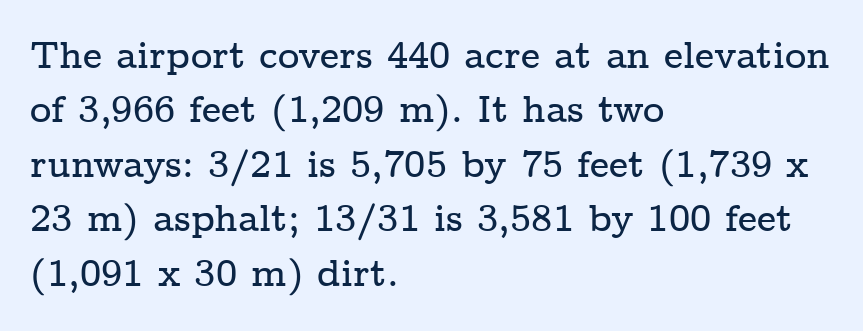
The image shows 37 px wide serif type, upright; set left-aligned, normal line spacing (1.47x), normal letter spacing, not underlined; low stroke contrast and a medium x-height.
